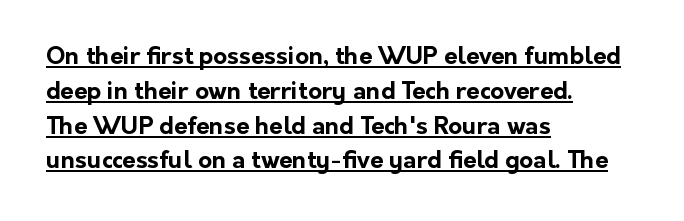
Q: Is the text bold? A: Yes.
Q: Is the text italic (slanted)? A: No, it is upright.
Q: Is the text underlined? A: Yes.
Q: How is the paragraph aligned? A: Left-aligned.
Q: Is the spacing between letters normal or unusually wide? A: Normal.
Q: Is the spacing between lines tight, normal or loose? A: Normal.
